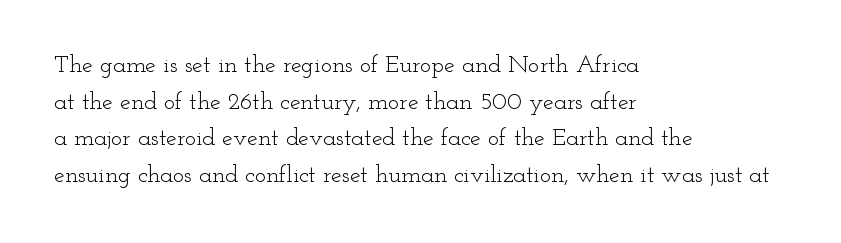
{"italic": "no", "bold": "no", "underline": "no", "align": "left", "line_spacing": "normal", "line_spacing_ratio": 1.53, "letter_spacing": "normal", "letter_spacing_em": 0.0, "glyph_px": 24}
